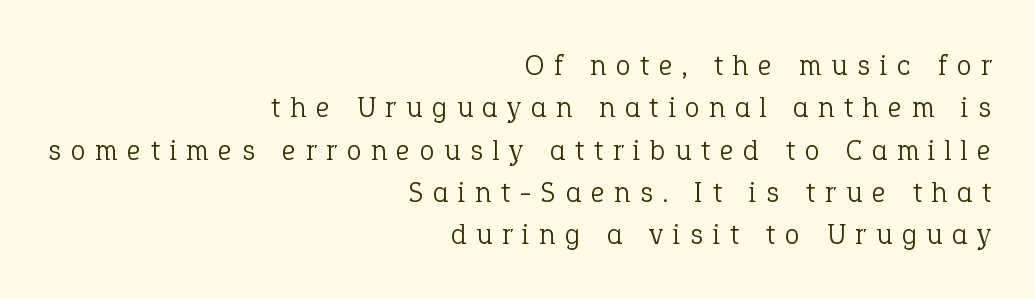
{"serif": "yes", "italic": "no", "bold": "no", "weight": "light", "width": "normal", "stroke_contrast": "low", "x_height": "medium", "monospaced": "no", "underline": "no", "align": "right", "line_spacing": "normal", "line_spacing_ratio": 1.41, "letter_spacing": "wide", "letter_spacing_em": 0.33, "glyph_px": 30}
